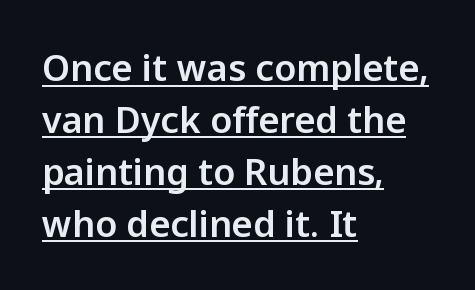
Baseline-to-baseline distance is the conventional proportion of letter height. Think of a printed novel: that variable character pitch is what you see here. These lines were composed using upright roman letters. Horizontally, the lines are justified to the leading edge only. Characters follow at the spacing the type designer built in. Underlining? Definitely there.
